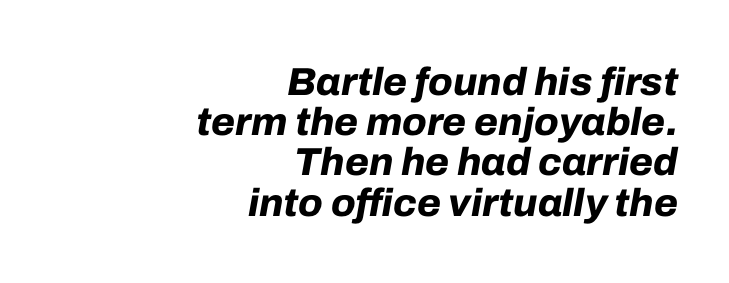
Q: Is the text bold? A: Yes.
Q: Is the text italic (slanted)? A: Yes, it leans right by about 10 degrees.
Q: Is the text underlined? A: No.
Q: How is the paragraph aligned? A: Right-aligned.
Q: Is the spacing between letters normal or unusually wide? A: Normal.
Q: Is the spacing between lines tight, normal or loose? A: Tight.
Q: Width (condensed, normal, or wide)? A: Normal.
Q: Stroke contrast? A: Low.
Q: x-height? A: Medium.
Q: Monospaced? A: No.
